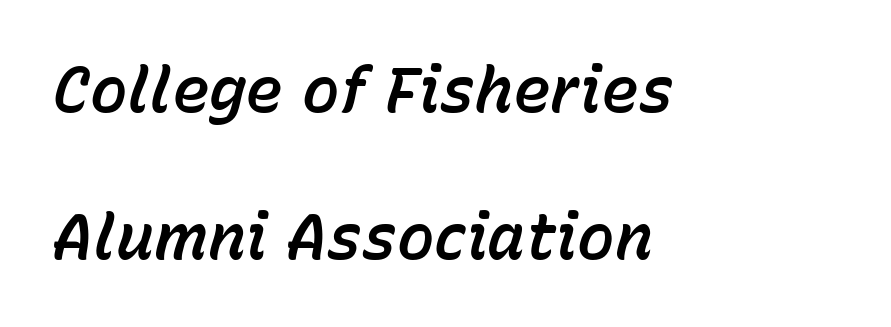
The strip under each line holds only bare page. The passage shown is typed in a proportional face where columns would drift. Compared with typical paragraphs, the rows here are farther apart. Notice how the stems are inclined rather than vertical — that's the hallmark of italics. The gaps between neighbouring characters are ordinary and unremarkable. Short and long lines alike share a common starting point at left.
